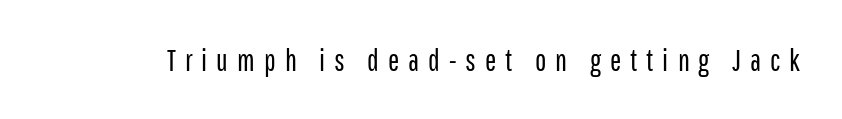
Q: Is the text bold? A: No.
Q: Is the text italic (slanted)? A: No, it is upright.
Q: Is the typeface a serif or a sans-serif typeface? A: Sans-serif.
Q: Is the text underlined? A: No.
Q: Is the spacing between letters normal or unusually wide? A: Unusually wide.
Q: Width (condensed, normal, or wide)? A: Condensed.
Q: Stroke contrast? A: Low.
Q: x-height? A: Medium.
Q: Monospaced? A: No.
